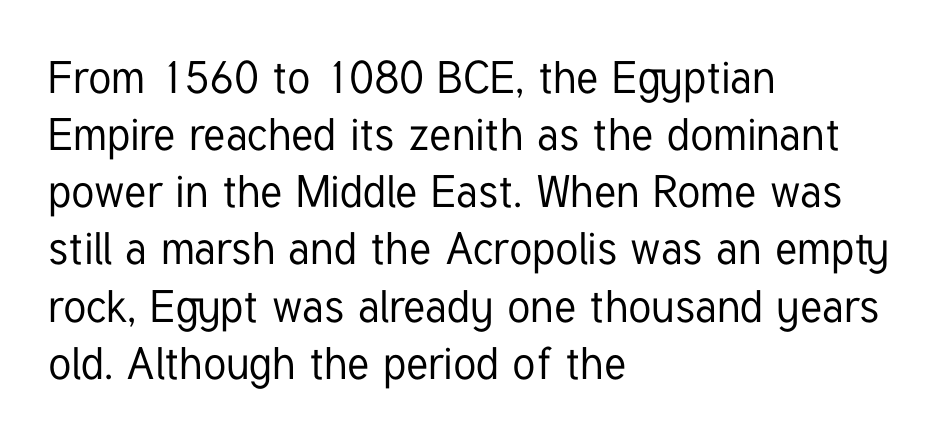
Spacing between characters is what you'd get straight out of the box. Notice how the passage keeps a crisp vertical edge on the left only. Descenders hang freely into open space. Interline gaps are of average width in this sample.
